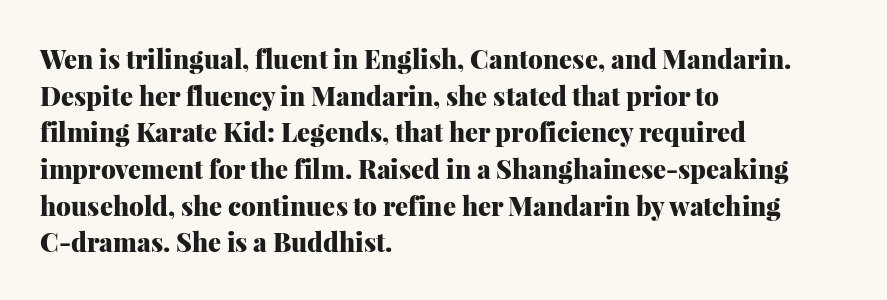
Q: Is the text bold? A: Yes.
Q: Is the text italic (slanted)? A: No, it is upright.
Q: Is the text underlined? A: No.
Q: How is the paragraph aligned? A: Left-aligned.
Q: Is the spacing between letters normal or unusually wide? A: Normal.
Q: Is the spacing between lines tight, normal or loose? A: Normal.
